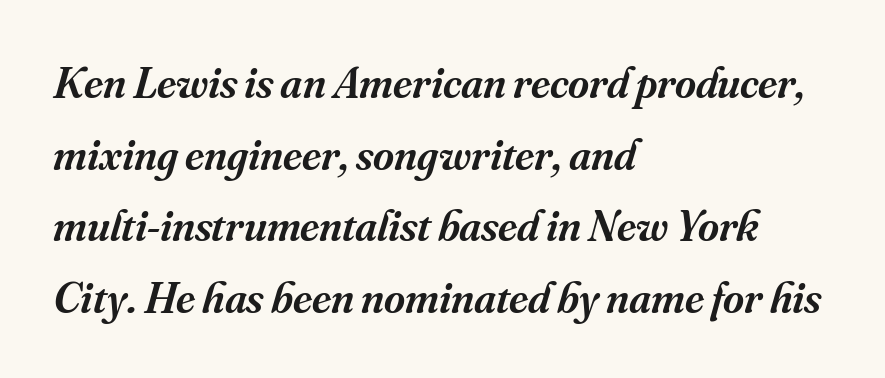
Characters follow at the spacing the type designer built in. A classic flush-left, rag-right setting is used for this passage. Descenders hang freely into open space. Stems and bowls a touch heavier than normal — semibold. This is serif lettering, the kind often seen in printed books.
